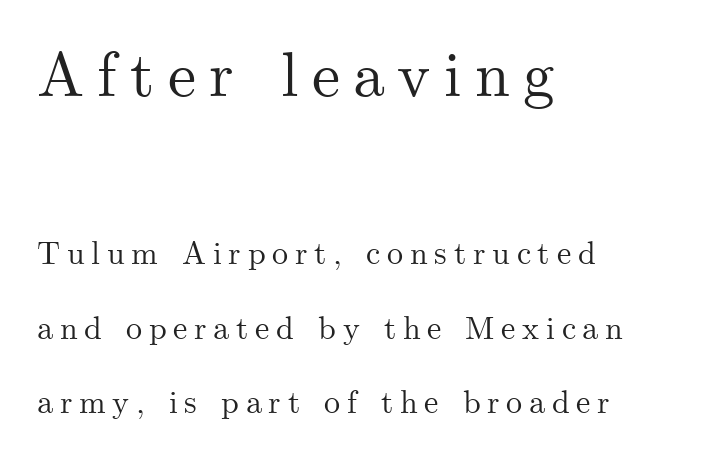
Q: Is the text italic (slanted)? A: No, it is upright.
Q: Is the typeface a serif or a sans-serif typeface? A: Serif.
Q: Is the text underlined? A: No.
Q: How is the paragraph aligned? A: Left-aligned.
Q: Is the spacing between letters normal or unusually wide? A: Unusually wide.
Q: Is the spacing between lines tight, normal or loose? A: Loose.
Q: Which block of text is set in a larger size, the first (top) or the second (bottom)? A: The first (top) one.
Q: Width (condensed, normal, or wide)? A: Normal.
Q: Stroke contrast? A: Medium.
Q: x-height? A: Small.
Q: Monospaced? A: No.
